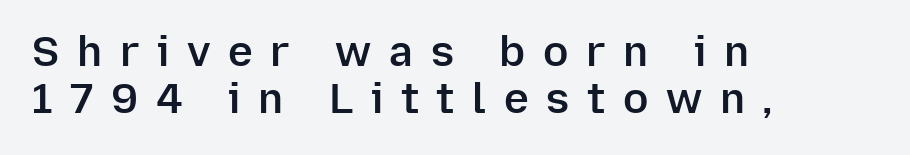
Style check: upright. Reading down the block, your eye returns to a fixed left position each line. This rendering employs a face without finishing strokes, i.e., a sans-serif. Anything drawn beneath the words? Only blank space. The tracking reads as deliberately expanded to a designer's eye. Looks like regular typesetting: each glyph gets only the width it needs.
